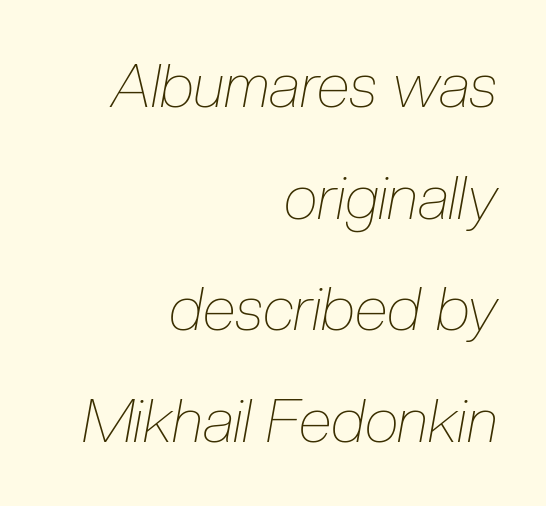
The image shows 61 px thin, condensed type, italic (leaning right); set right-aligned, line spacing 1.83x, normal letter spacing, not underlined; low stroke contrast and a medium x-height.
